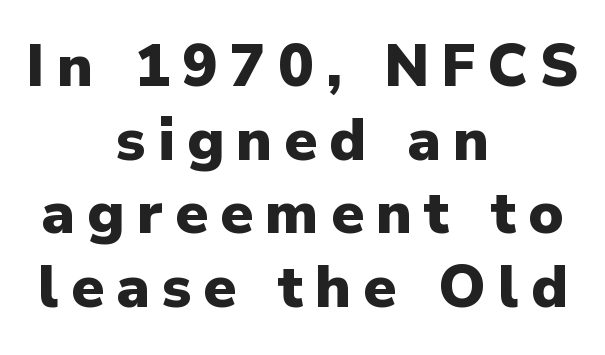
Typeset on center — no edge is straight. The gaps between neighbouring characters are conspicuously large. These lines sit exactly where default settings would place them. A clean baseline with only descenders dipping below it.
